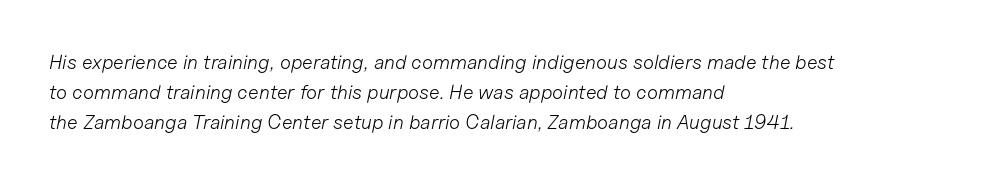
{"italic": "yes", "lean": "right", "slant_degrees": 11, "bold": "no", "underline": "no", "align": "left", "line_spacing": "normal", "line_spacing_ratio": 1.49, "letter_spacing": "normal", "letter_spacing_em": 0.0, "glyph_px": 20}
